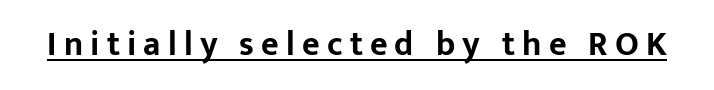
{"serif": "no", "italic": "no", "bold": "yes", "weight": "bold", "width": "normal", "stroke_contrast": "low", "x_height": "medium", "monospaced": "no", "underline": "yes", "letter_spacing": "wide", "letter_spacing_em": 0.21, "glyph_px": 34}
